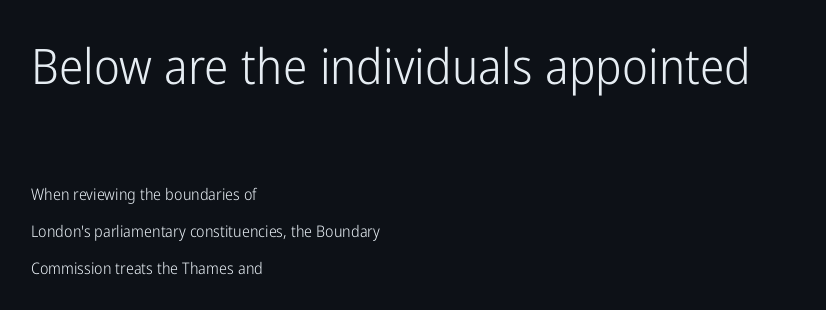
Q: Is the text bold? A: No.
Q: Is the text italic (slanted)? A: No, it is upright.
Q: Is the typeface a serif or a sans-serif typeface? A: Sans-serif.
Q: Is the text underlined? A: No.
Q: How is the paragraph aligned? A: Left-aligned.
Q: Is the spacing between letters normal or unusually wide? A: Normal.
Q: Is the spacing between lines tight, normal or loose? A: Loose.
Q: Which block of text is set in a larger size, the first (top) or the second (bottom)? A: The first (top) one.
Q: Width (condensed, normal, or wide)? A: Condensed.
Q: Stroke contrast? A: Low.
Q: x-height? A: Medium.
Q: Monospaced? A: No.
